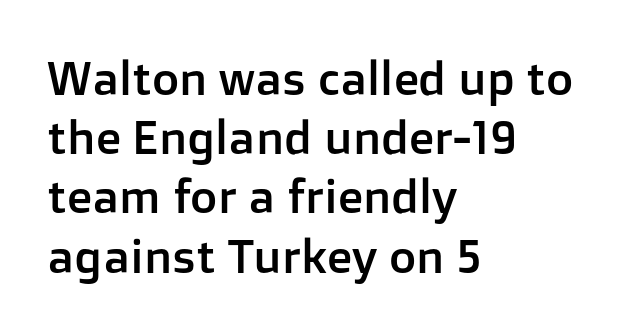
{"serif": "no", "italic": "no", "width": "normal", "stroke_contrast": "low", "x_height": "medium", "monospaced": "no", "underline": "no", "align": "left", "line_spacing": "normal", "line_spacing_ratio": 1.26, "letter_spacing": "normal", "letter_spacing_em": 0.0, "glyph_px": 47}
